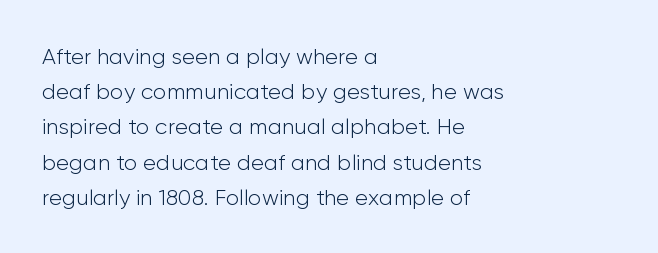
A quiet, ordinary-to-light weight characterises the typeface. Default kerning and tracking; the words read as compact shapes. These lines stack with their left ends in a neat column. The leading is moderate, giving the passage an even texture.
